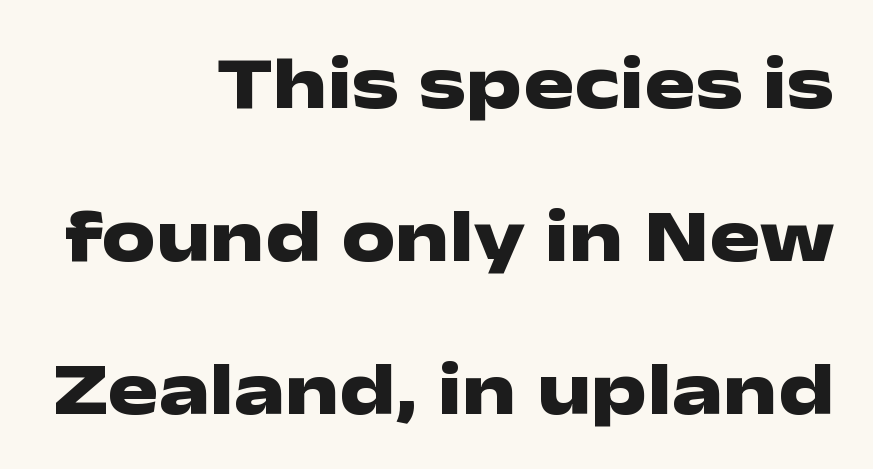
{"serif": "no", "italic": "no", "bold": "yes", "weight": "heavy", "width": "wide", "stroke_contrast": "low", "x_height": "medium", "monospaced": "no", "underline": "no", "align": "right", "line_spacing": "loose", "line_spacing_ratio": 2.01, "letter_spacing": "normal", "letter_spacing_em": 0.0, "glyph_px": 76}
